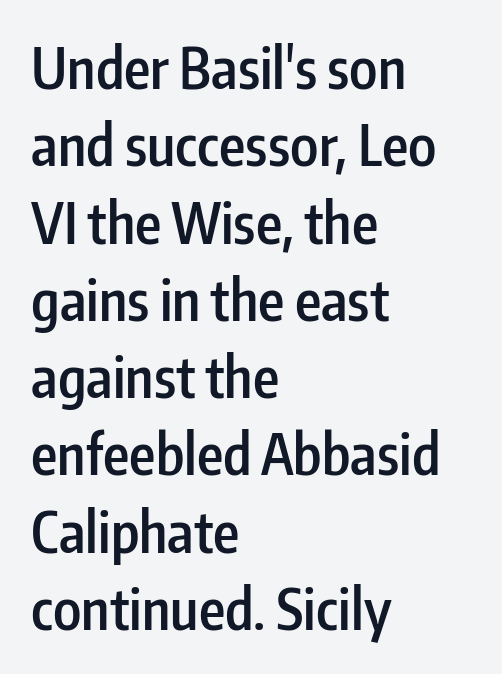
Words float on clear page, feet unadorned. It's the straight-up-and-down kind of type. A typesetter would call this zero additional tracking. This sample is left-justified, so line endings fall wherever the words run out. In terms of weight, the rendering is demibold, just under bold.
